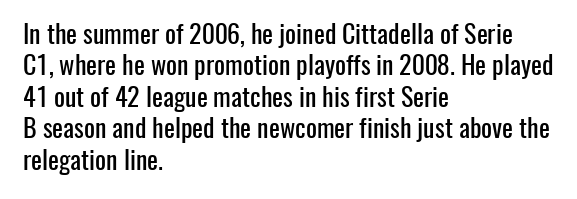
Q: Is the text italic (slanted)? A: No, it is upright.
Q: Is the text underlined? A: No.
Q: How is the paragraph aligned? A: Left-aligned.
Q: Is the spacing between letters normal or unusually wide? A: Normal.
